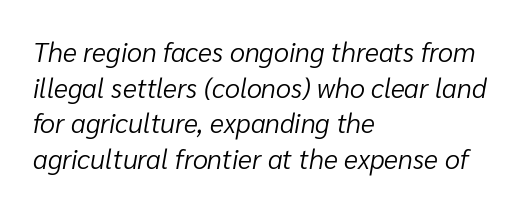
Q: Is the text bold? A: No.
Q: Is the text italic (slanted)? A: Yes, it leans right by about 10 degrees.
Q: Is the text underlined? A: No.
Q: How is the paragraph aligned? A: Left-aligned.
Q: Is the spacing between letters normal or unusually wide? A: Normal.
Q: Is the spacing between lines tight, normal or loose? A: Normal.
